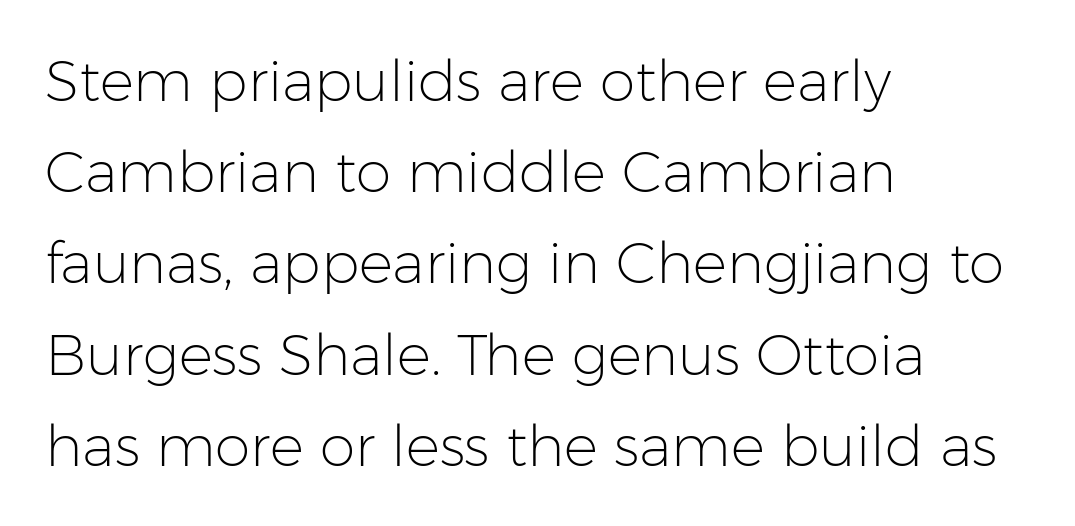
If you drew a line through each stem, it would be perfectly vertical. Leftover space on each line is placed entirely after the last word. Type style note: lacks serifs. Just letters on the line, the space beneath them empty.
